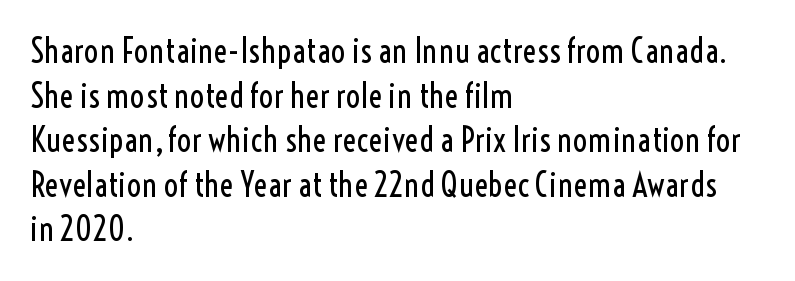
Q: Is the text bold? A: No.
Q: Is the text italic (slanted)? A: No, it is upright.
Q: Is the typeface a serif or a sans-serif typeface? A: Sans-serif.
Q: Is the text underlined? A: No.
Q: How is the paragraph aligned? A: Left-aligned.
Q: Is the spacing between letters normal or unusually wide? A: Normal.
Q: Is the spacing between lines tight, normal or loose? A: Normal.
Q: Width (condensed, normal, or wide)? A: Condensed.
Q: x-height? A: Medium.
Q: Monospaced? A: No.
